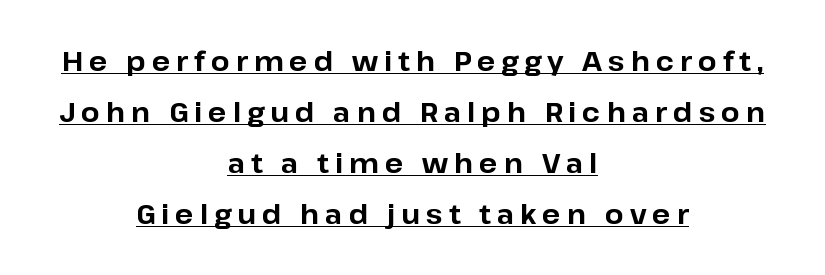
Q: Is the text bold? A: Yes.
Q: Is the text italic (slanted)? A: No, it is upright.
Q: Is the text underlined? A: Yes.
Q: How is the paragraph aligned? A: Centered.
Q: Is the spacing between letters normal or unusually wide? A: Unusually wide.
